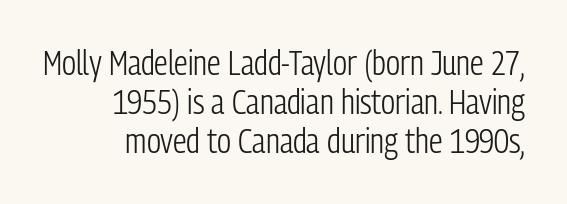
{"serif": "no", "italic": "no", "bold": "no", "weight": "light", "width": "condensed", "stroke_contrast": "low", "x_height": "medium", "monospaced": "no", "underline": "no", "line_spacing": "tight", "line_spacing_ratio": 1.15, "letter_spacing": "normal", "letter_spacing_em": 0.0, "glyph_px": 34}
